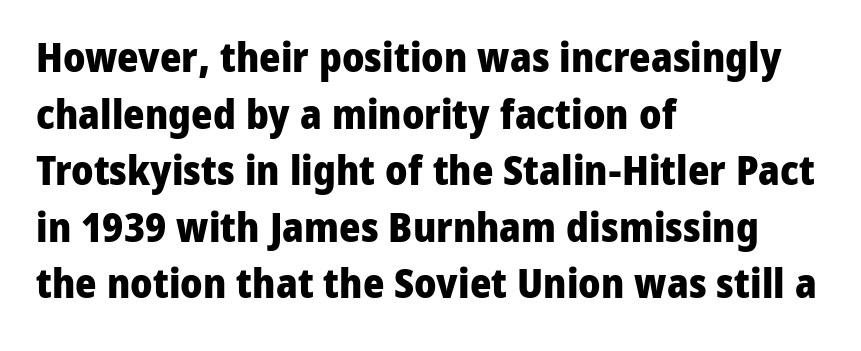
{"serif": "no", "italic": "no", "bold": "yes", "weight": "heavy", "width": "normal", "stroke_contrast": "low", "x_height": "medium", "monospaced": "no", "underline": "no", "align": "left", "line_spacing": "normal", "line_spacing_ratio": 1.38, "letter_spacing": "normal", "letter_spacing_em": 0.0, "glyph_px": 41}
